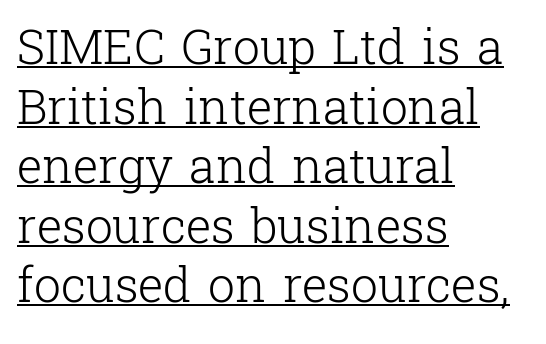
The image shows 48 px light serif type, upright; set left-aligned, line spacing 1.24x, normal letter spacing, underlined; low stroke contrast and a medium x-height.
